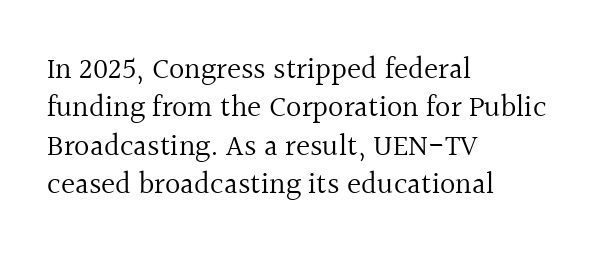
Glance below the letters and you will spot only blank space. The tracking reads as untouched default to a designer's eye. The rendering uses natural spacing where letterforms have individual widths. The compositor pushed each line to the left boundary. Font category for this specimen: serif.
